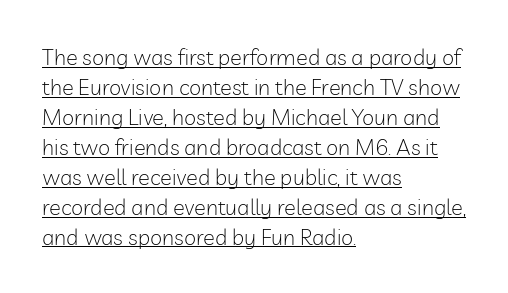
Think standard paragraph weight, or any step lighter than that. Leftover space on each line is placed entirely after the last word. The rendering keeps characters at their native spacing. Is there any slant? The stems are plumb. The space between consecutive lines is moderate. Glance below the letters and you will spot a drawn line.
